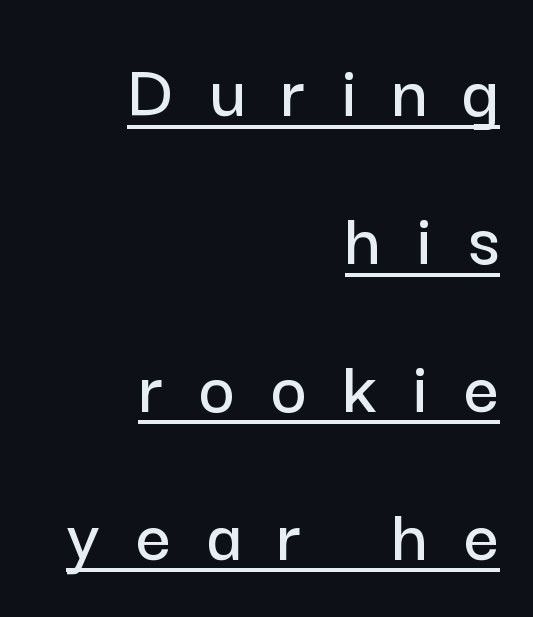
The compositor pushed each line to the right boundary. A roman cut, with each character standing at attention. This rendering employs a face without finishing strokes, i.e., a sans-serif. Is this a fixed-width face? No — the glyphs have proportional, varying widths. This sample carries an underscore along the baseline area.
